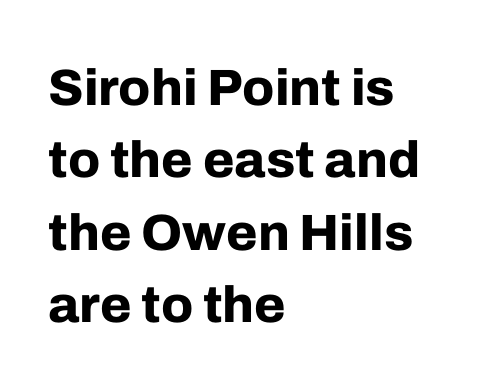
{"serif": "no", "italic": "no", "bold": "yes", "weight": "bold", "width": "normal", "stroke_contrast": "low", "x_height": "medium", "monospaced": "no", "underline": "no", "align": "left", "line_spacing": "normal", "line_spacing_ratio": 1.42, "letter_spacing": "normal", "letter_spacing_em": 0.0, "glyph_px": 51}
